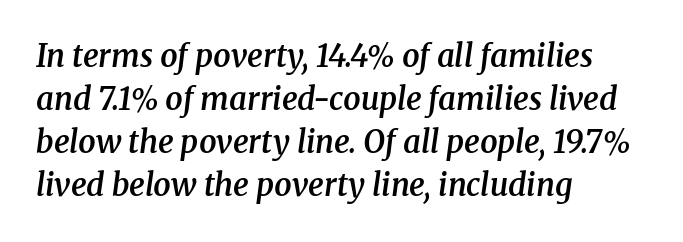
The image shows 31 px semibold serif type, italic (leaning right); set left-aligned, normal line spacing (1.39x), normal letter spacing, not underlined; medium stroke contrast and a medium x-height.
